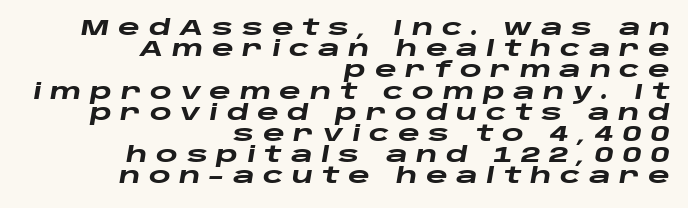
{"italic": "yes", "lean": "right", "slant_degrees": 10, "bold": "yes", "underline": "no", "align": "right", "line_spacing": "tight", "line_spacing_ratio": 1.01, "letter_spacing": "wide", "letter_spacing_em": 0.41, "glyph_px": 21}
